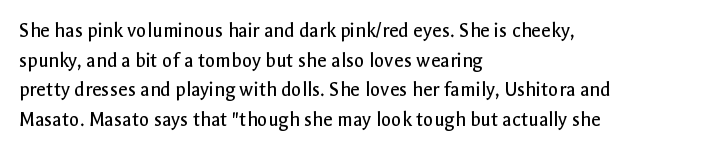
The image shows 21 px text type, upright; set left-aligned, normal line spacing (1.41x), normal letter spacing, not underlined.
